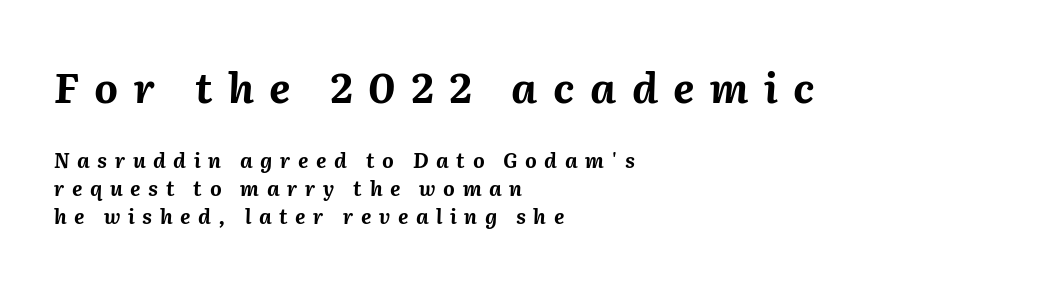
How heavy is the stroke? Heavy — this is a bold. Leading: standard. Letters rest on an invisible, unmarked baseline. The more generous point size was reserved for the upper chunk.
